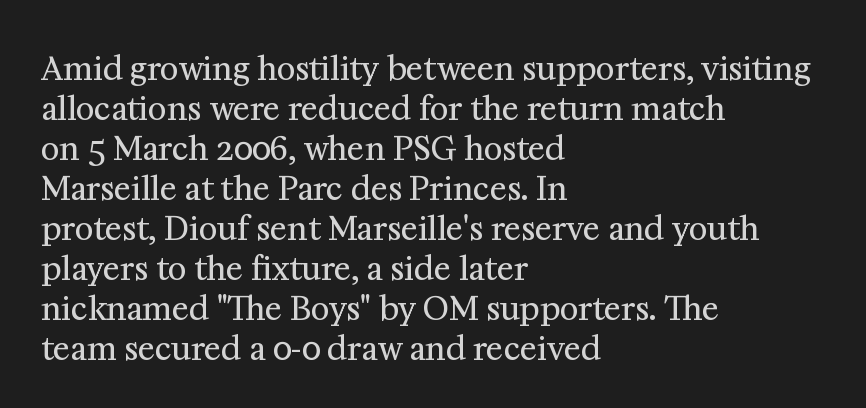
{"serif": "yes", "italic": "no", "bold": "no", "weight": "regular", "width": "normal", "stroke_contrast": "medium", "x_height": "medium", "monospaced": "no", "underline": "no", "align": "left", "line_spacing": "normal", "line_spacing_ratio": 1.25, "letter_spacing": "normal", "letter_spacing_em": 0.0, "glyph_px": 32}
